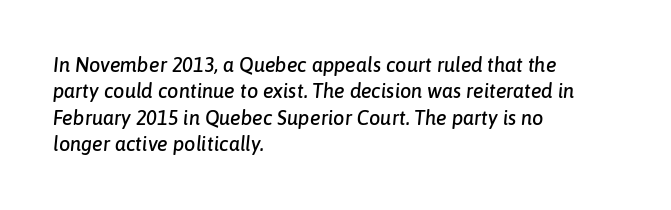
Q: Is the text italic (slanted)? A: Yes, it leans right by about 6 degrees.
Q: Is the text underlined? A: No.
Q: How is the paragraph aligned? A: Left-aligned.
Q: Is the spacing between letters normal or unusually wide? A: Normal.
Q: Is the spacing between lines tight, normal or loose? A: Normal.
